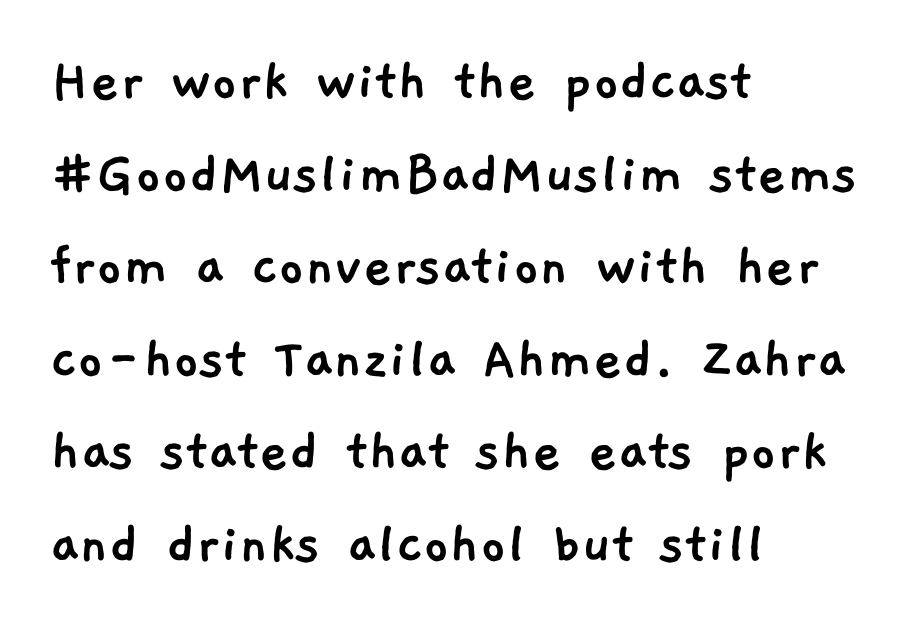
Alignment: flush left. Looks like regular typesetting: each glyph gets only the width it needs. The gap between lines stays unmarked. Successive baselines arrive at the customary interval. The characters display no serif detailing; their extremities are plain. You could call the tracking neutral — neither tight nor loose.
